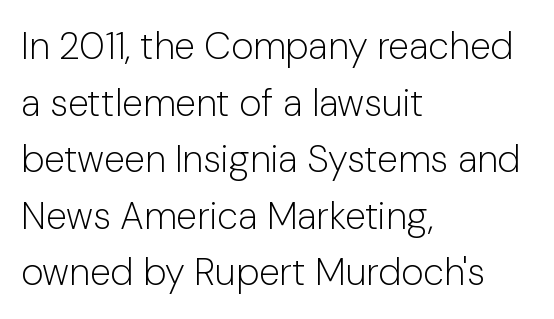
Q: Is the text bold? A: No.
Q: Is the text italic (slanted)? A: No, it is upright.
Q: Is the typeface a serif or a sans-serif typeface? A: Sans-serif.
Q: Is the text underlined? A: No.
Q: How is the paragraph aligned? A: Left-aligned.
Q: Is the spacing between letters normal or unusually wide? A: Normal.
Q: Is the spacing between lines tight, normal or loose? A: Normal.
Q: Width (condensed, normal, or wide)? A: Normal.
Q: Stroke contrast? A: Low.
Q: x-height? A: Medium.
Q: Monospaced? A: No.
